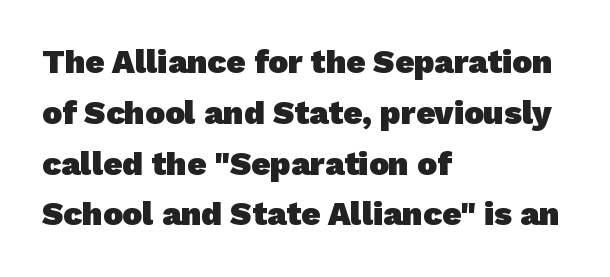
The image shows 33 px heavy sans-serif type; set left-aligned, normal line spacing (1.54x), normal letter spacing, not underlined; low stroke contrast and a medium x-height.
